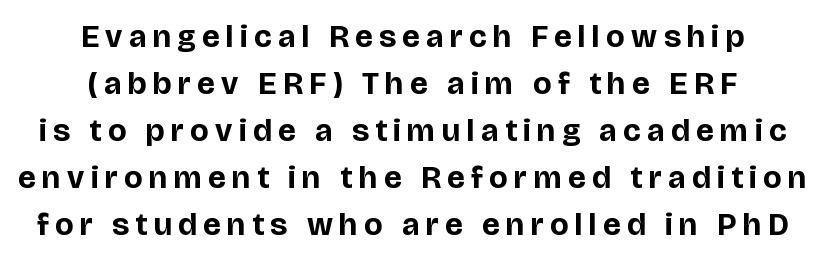
{"serif": "no", "italic": "no", "bold": "yes", "weight": "bold", "width": "normal", "stroke_contrast": "low", "x_height": "large", "monospaced": "no", "underline": "no", "align": "center", "line_spacing": "normal", "line_spacing_ratio": 1.47, "letter_spacing": "wide", "letter_spacing_em": 0.2, "glyph_px": 32}
